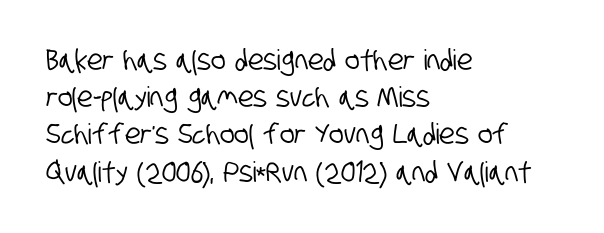
The image shows 28 px condensed sans-serif type; set left-aligned, normal line spacing (1.33x), normal letter spacing, not underlined; low stroke contrast and a large x-height.
